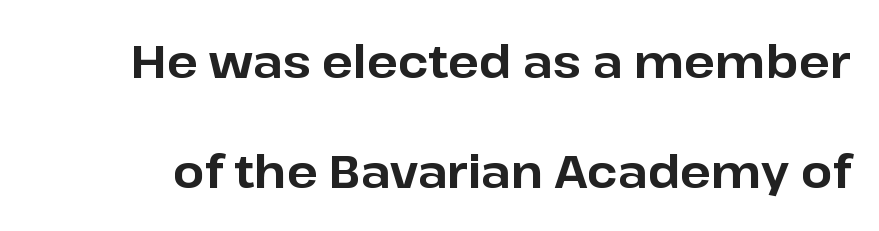
{"serif": "no", "italic": "no", "bold": "yes", "weight": "bold", "width": "normal", "stroke_contrast": "low", "x_height": "medium", "monospaced": "no", "underline": "no", "line_spacing": "loose", "line_spacing_ratio": 2.45, "letter_spacing": "normal", "letter_spacing_em": 0.0, "glyph_px": 45}
